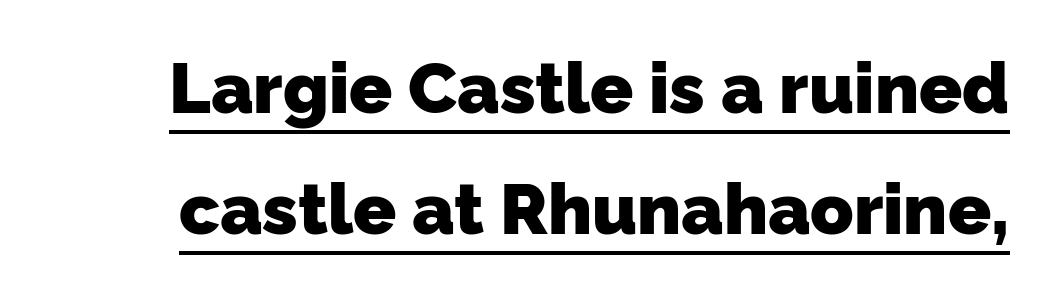
Glyph-to-glyph distance matches everyday printed text. Caption: bold face, heavy strokes. The rendering shows plain stroke endings on the letterforms — a sans-serif design. In terms of leading, this rendering sits right in the middle.
